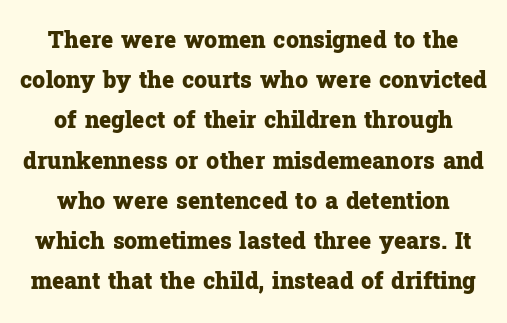
{"italic": "no", "bold": "yes", "underline": "no", "line_spacing_ratio": 1.75, "letter_spacing": "normal", "letter_spacing_em": 0.0, "glyph_px": 23}
